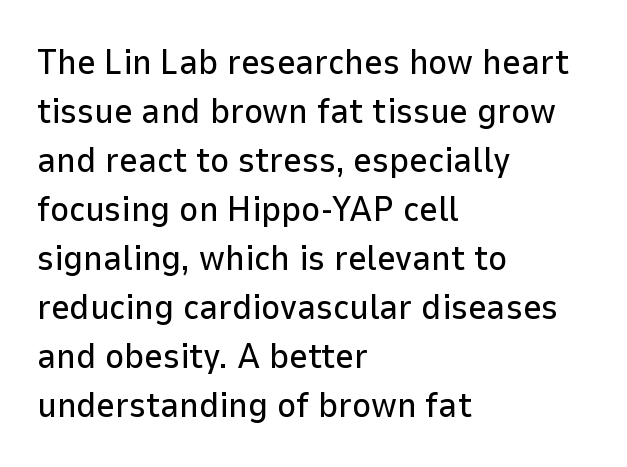
The image shows 36 px sans-serif type, upright; set left-aligned, normal line spacing (1.36x), normal letter spacing, not underlined; low stroke contrast and a medium x-height.
